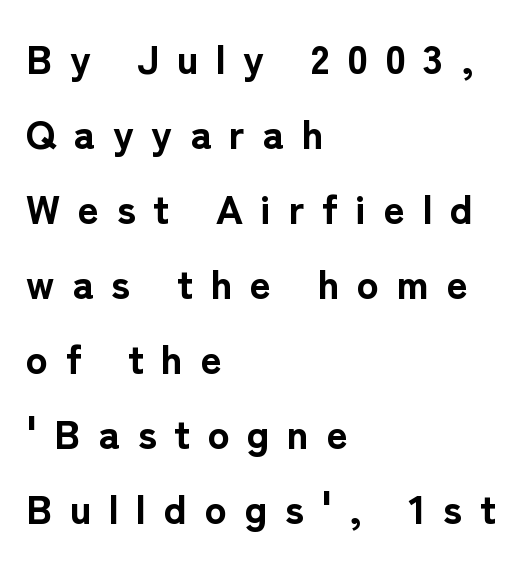
Q: Is the text bold? A: Yes.
Q: Is the text italic (slanted)? A: No, it is upright.
Q: Is the typeface a serif or a sans-serif typeface? A: Sans-serif.
Q: Is the text underlined? A: No.
Q: How is the paragraph aligned? A: Left-aligned.
Q: Is the spacing between letters normal or unusually wide? A: Unusually wide.
Q: Width (condensed, normal, or wide)? A: Normal.
Q: Stroke contrast? A: Low.
Q: x-height? A: Medium.
Q: Monospaced? A: No.
